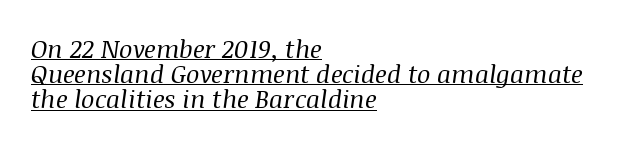
Slant detected: the letters are inclined. Like a heading marked for emphasis, these lines bear an underscore. This sample uses plain, unmodified letter spacing. Line starts are locked; line ends wander.
